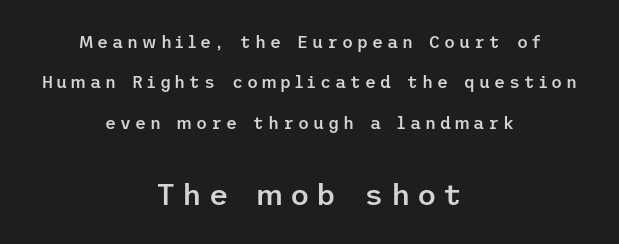
{"serif": "no", "italic": "no", "bold": "semi", "weight": "semibold", "width": "normal", "stroke_contrast": "low", "x_height": "medium", "underline": "no", "align": "center", "line_spacing": "loose", "line_spacing_ratio": 2.37, "letter_spacing": "wide", "letter_spacing_em": 0.23, "larger_block": "second", "size_ratio": 1.76, "glyph_px": 30}
